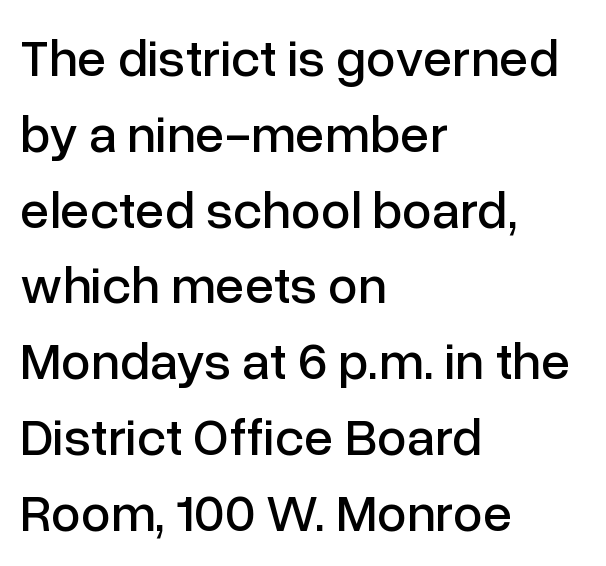
Q: Is the text italic (slanted)? A: No, it is upright.
Q: Is the typeface a serif or a sans-serif typeface? A: Sans-serif.
Q: Is the text underlined? A: No.
Q: How is the paragraph aligned? A: Left-aligned.
Q: Is the spacing between letters normal or unusually wide? A: Normal.
Q: Is the spacing between lines tight, normal or loose? A: Normal.
Q: Width (condensed, normal, or wide)? A: Normal.
Q: Stroke contrast? A: Low.
Q: x-height? A: Medium.
Q: Monospaced? A: No.
